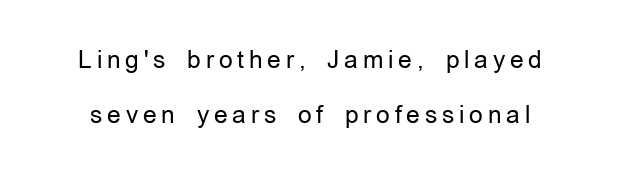
{"italic": "no", "bold": "no", "underline": "no", "line_spacing": "loose", "line_spacing_ratio": 2.29, "letter_spacing": "wide", "letter_spacing_em": 0.2, "glyph_px": 24}
